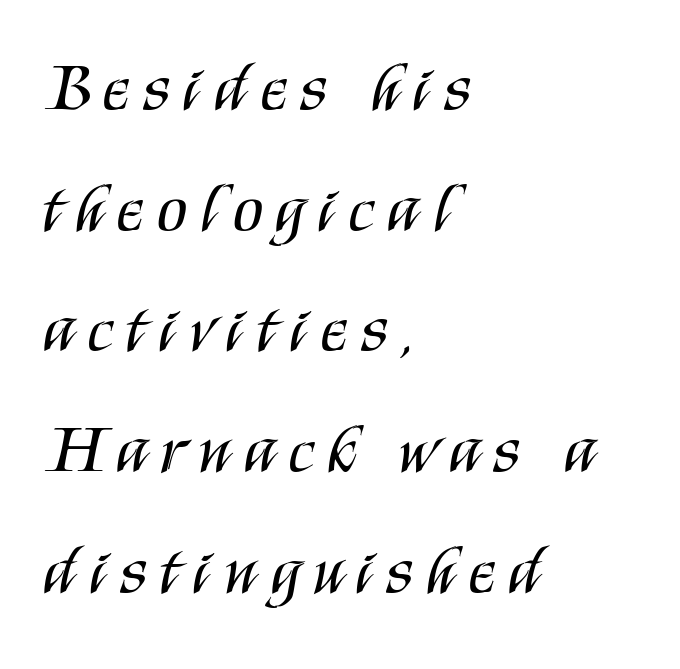
The gap between lines stays unmarked. Letters have the restrained weight of plain body copy at most. Someone cranked the tracking dial way up on this one. Left-aligned paragraph, ragged on the right. No feet cap the strokes, marking this as sans-serif type.
